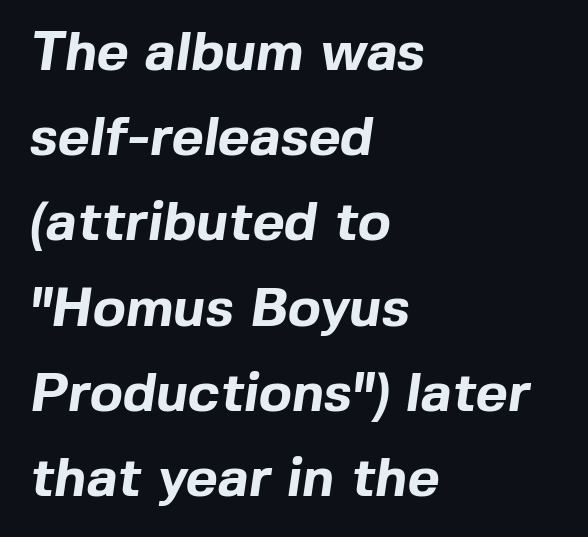
{"serif": "no", "bold": "yes", "weight": "bold", "width": "normal", "x_height": "medium", "monospaced": "no", "underline": "no", "align": "left", "line_spacing": "normal", "line_spacing_ratio": 1.55, "letter_spacing": "normal", "letter_spacing_em": 0.0, "glyph_px": 55}
